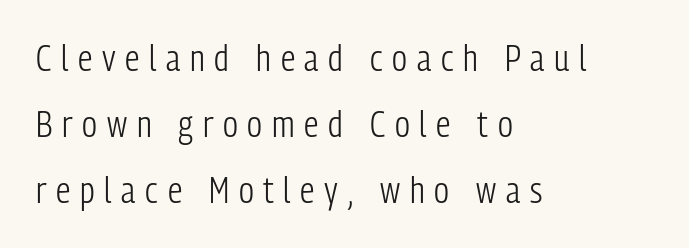
The image shows 36 px light, condensed sans-serif type, upright; set left-aligned, line spacing 1.83x, unusually wide letter spacing (+0.27 em), not underlined; low stroke contrast and a medium x-height.
